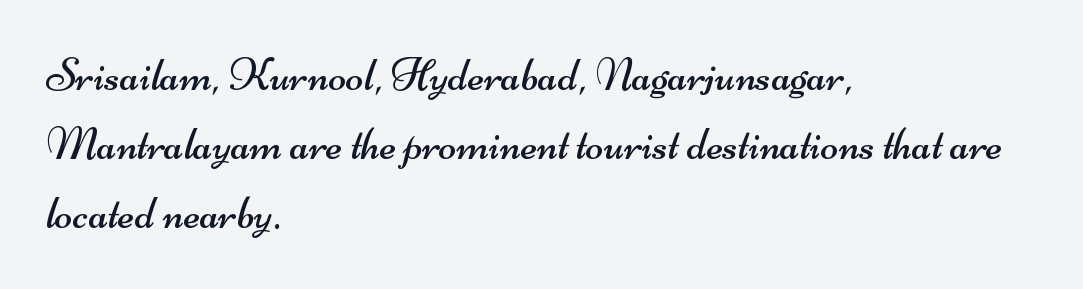
Q: Is the text bold? A: No.
Q: Is the typeface a serif or a sans-serif typeface? A: Sans-serif.
Q: Is the text underlined? A: No.
Q: How is the paragraph aligned? A: Left-aligned.
Q: Is the spacing between letters normal or unusually wide? A: Normal.
Q: Is the spacing between lines tight, normal or loose? A: Normal.
Q: Width (condensed, normal, or wide)? A: Wide.
Q: Stroke contrast? A: Medium.
Q: x-height? A: Small.
Q: Monospaced? A: No.
